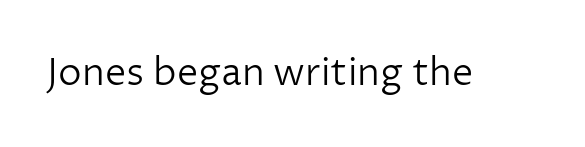
The image shows 38 px light sans-serif type, upright; set normal letter spacing, not underlined; low stroke contrast and a medium x-height.
